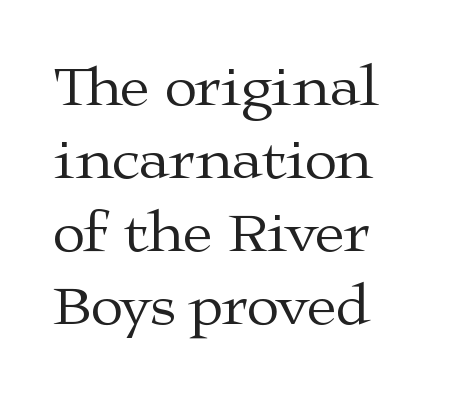
The image shows 59 px regular-weight, wide serif type, upright; set left-aligned, line spacing 1.24x, normal letter spacing, not underlined; medium stroke contrast and a medium x-height.
